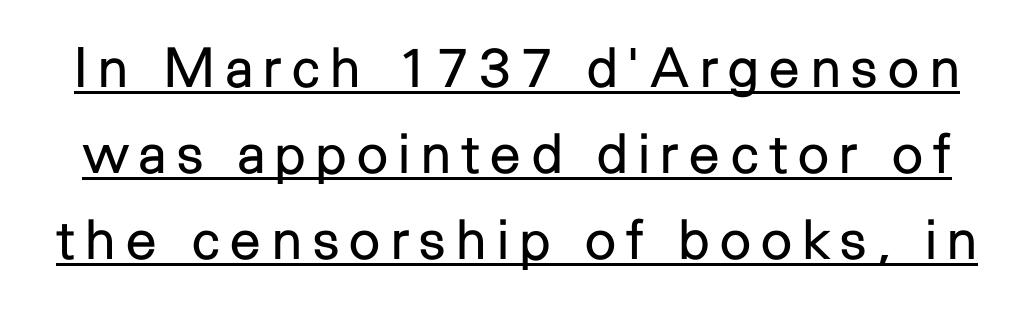
The image shows 55 px regular-weight sans-serif type, upright; set normal line spacing (1.56x), underlined; low stroke contrast and a medium x-height.
